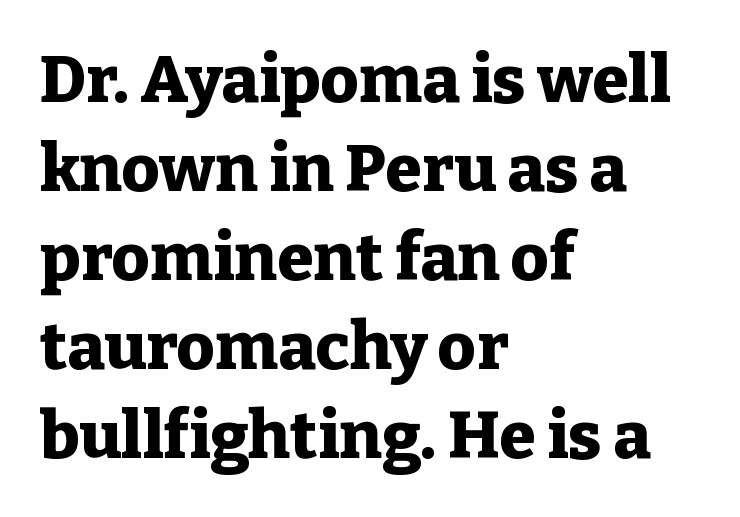
{"serif": "yes", "italic": "no", "bold": "yes", "weight": "heavy", "width": "normal", "stroke_contrast": "low", "x_height": "medium", "monospaced": "no", "underline": "no", "align": "left", "line_spacing": "normal", "line_spacing_ratio": 1.35, "letter_spacing": "normal", "letter_spacing_em": 0.0, "glyph_px": 66}
